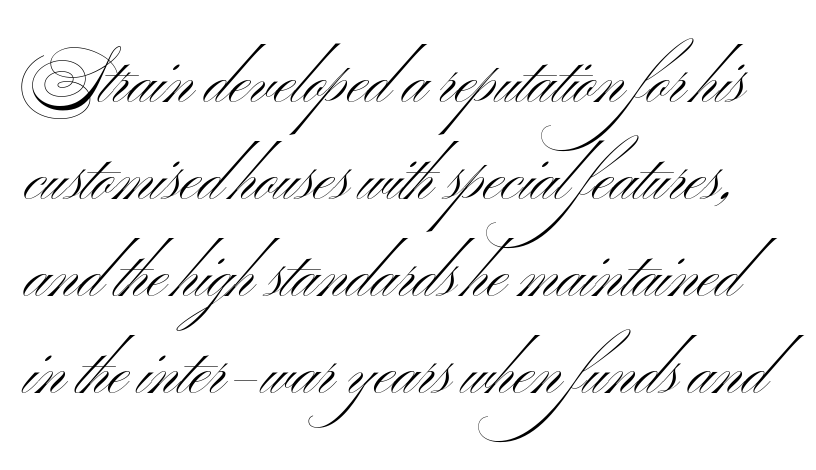
{"serif": "no", "bold": "no", "weight": "light", "width": "wide", "stroke_contrast": "medium", "x_height": "small", "monospaced": "no", "underline": "no", "line_spacing": "normal", "line_spacing_ratio": 1.49, "letter_spacing": "normal", "letter_spacing_em": 0.0, "glyph_px": 65}
